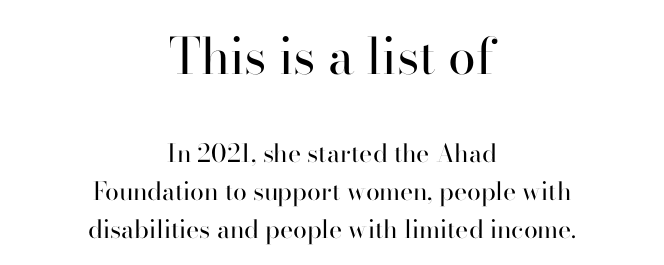
Q: Is the text bold? A: No.
Q: Is the text italic (slanted)? A: No, it is upright.
Q: Is the typeface a serif or a sans-serif typeface? A: Serif.
Q: Is the text underlined? A: No.
Q: How is the paragraph aligned? A: Centered.
Q: Is the spacing between letters normal or unusually wide? A: Normal.
Q: Is the spacing between lines tight, normal or loose? A: Normal.
Q: Which block of text is set in a larger size, the first (top) or the second (bottom)? A: The first (top) one.
Q: Width (condensed, normal, or wide)? A: Normal.
Q: Stroke contrast? A: High.
Q: x-height? A: Small.
Q: Monospaced? A: No.
